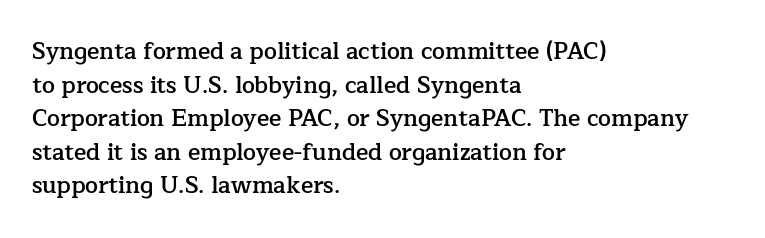
Is there any slant? The stems are plumb. Decoration check: the copy has no underline. Nothing unusual about the tracking: characters are spaced as the font intends. What weight is shown? A semibold, between regular and bold. The setting favours the left margin, as ordinary paragraphs usually do.
